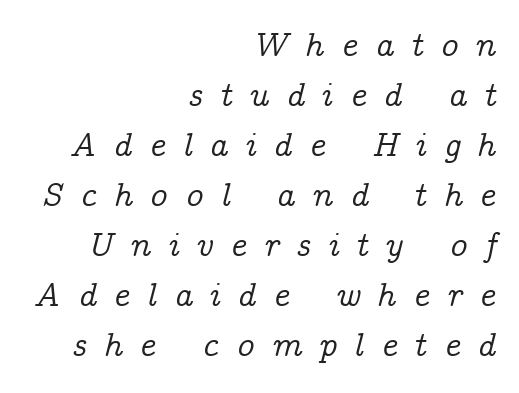
Q: Is the text italic (slanted)? A: Yes, it leans right by about 14 degrees.
Q: Is the typeface a serif or a sans-serif typeface? A: Serif.
Q: Is the text underlined? A: No.
Q: How is the paragraph aligned? A: Right-aligned.
Q: Is the spacing between letters normal or unusually wide? A: Unusually wide.
Q: Is the spacing between lines tight, normal or loose? A: Normal.
Q: Width (condensed, normal, or wide)? A: Normal.
Q: Stroke contrast? A: Low.
Q: x-height? A: Medium.
Q: Monospaced? A: No.
